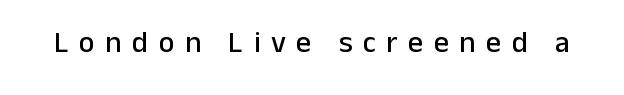
Typographically, this falls in the sans-serif category. The passage shown is not underscored anywhere. Letter spacing: wide. Posture: upright roman. The face used here is proportionally spaced, like ordinary book or web type.
